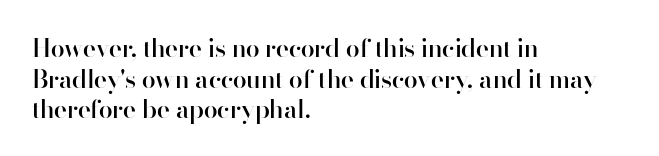
The image shows 25 px text type, upright; set left-aligned, line spacing 1.23x, normal letter spacing, not underlined.
